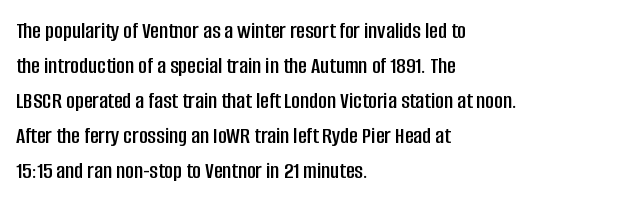
{"italic": "no", "underline": "no", "align": "left", "line_spacing": "normal", "line_spacing_ratio": 1.46, "letter_spacing": "normal", "letter_spacing_em": 0.0, "glyph_px": 24}
